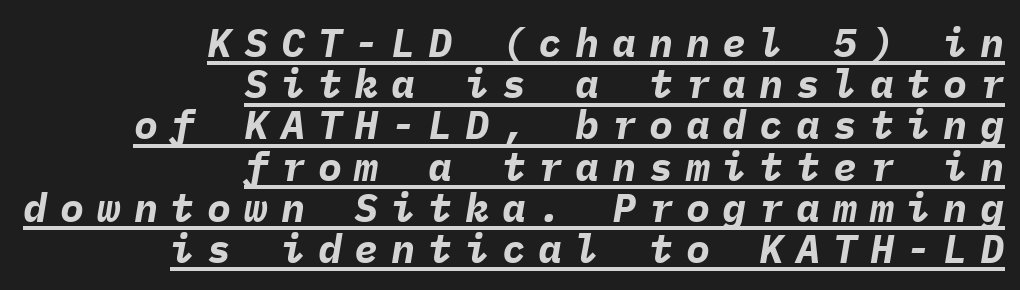
The image shows 40 px bold type, italic (leaning right), monospaced; set right-aligned, tight line spacing (1.03x), unusually wide letter spacing (+0.32 em), underlined; low stroke contrast and a medium x-height.
